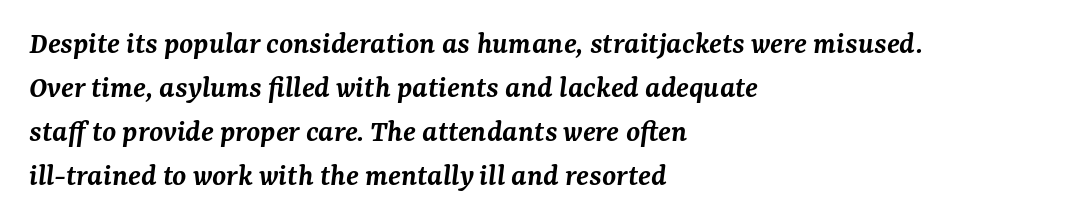
The image shows 32 px semibold serif type, italic (leaning right); set left-aligned, normal line spacing (1.38x), normal letter spacing, not underlined; medium stroke contrast and a medium x-height.
